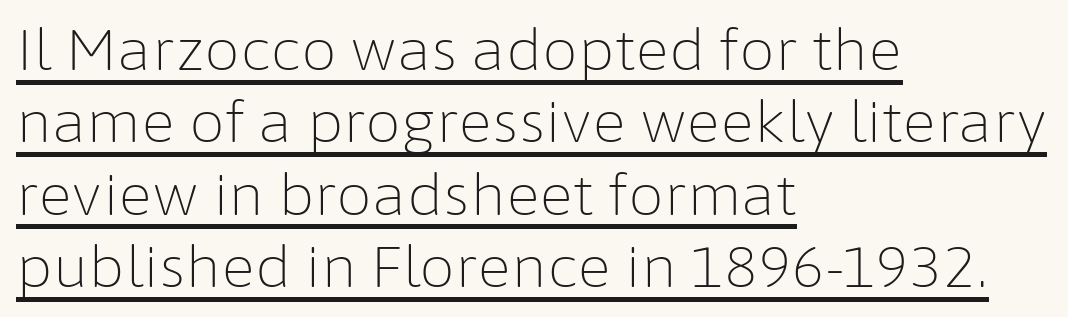
Q: Is the text bold? A: No.
Q: Is the text italic (slanted)? A: No, it is upright.
Q: Is the typeface a serif or a sans-serif typeface? A: Sans-serif.
Q: Is the text underlined? A: Yes.
Q: How is the paragraph aligned? A: Left-aligned.
Q: Is the spacing between letters normal or unusually wide? A: Normal.
Q: Is the spacing between lines tight, normal or loose? A: Normal.
Q: Width (condensed, normal, or wide)? A: Normal.
Q: Stroke contrast? A: Low.
Q: x-height? A: Medium.
Q: Monospaced? A: No.
